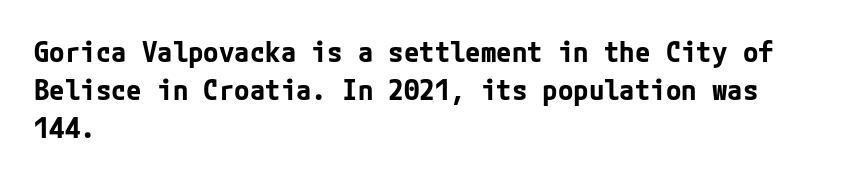
The image shows 28 px bold sans-serif type, upright; set left-aligned, normal line spacing (1.36x), normal letter spacing, not underlined; low stroke contrast and a medium x-height.
